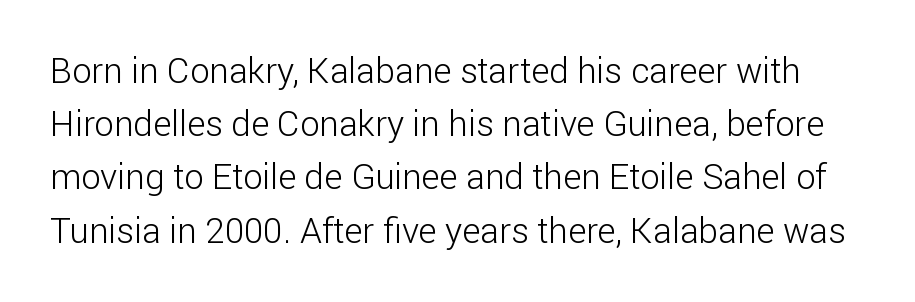
The tracking reads as untouched default to a designer's eye. A light-to-regular cut is what we see here. Is this a fixed-width face? No — the glyphs have proportional, varying widths. Successive baselines arrive at the customary interval. The designer went with a sans here, leaving each stem footless.
